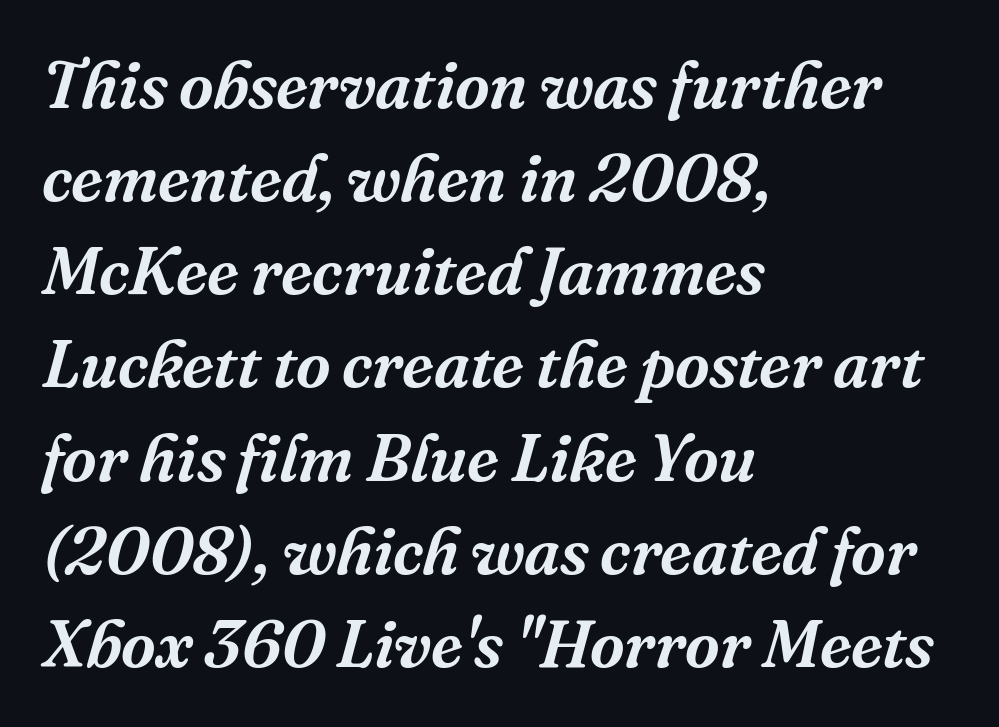
A typesetter would mark this as italic. Honestly, there is no underline to notice here at all. The lines in this sample share a left origin and differ only in where they stop. Does extra space separate the letters? No, they use regular spacing. Horizontal bands of white between lines are of average thickness.
